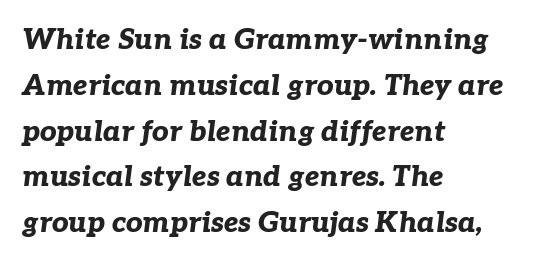
{"italic": "yes", "lean": "right", "slant_degrees": 7, "bold": "yes", "weight": "bold", "width": "normal", "stroke_contrast": "low", "x_height": "medium", "monospaced": "no", "underline": "no", "align": "left", "line_spacing": "normal", "line_spacing_ratio": 1.58, "letter_spacing": "normal", "letter_spacing_em": 0.0, "glyph_px": 29}
